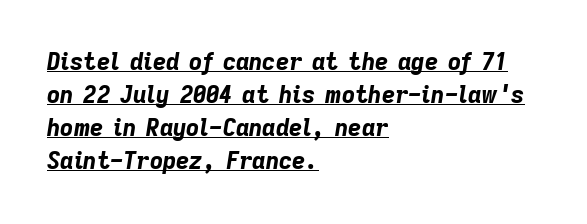
The image shows 23 px bold type, italic (leaning right); set left-aligned, normal line spacing (1.44x), normal letter spacing, underlined.
